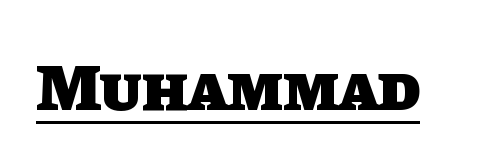
The passage shown is typeset with a sans-serif family. No extra tracking has been applied to these lines. Do the characters align in a grid? No, the font is proportional. Every word sits above its own underline. I'd describe the lettering as bold — thick and assertive.
